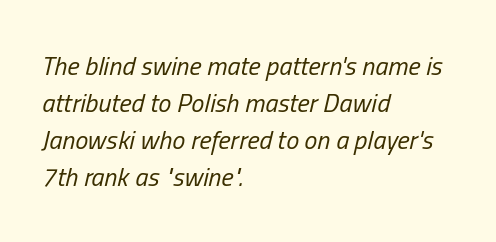
The passage shown is not bold in any degree. Short and long lines alike share a common starting point at left. This sample keeps an unexceptional amount of space between lines. You could call the tracking neutral — neither tight nor loose. Style check: oblique. Any mark beneath the type? The region is blank.
